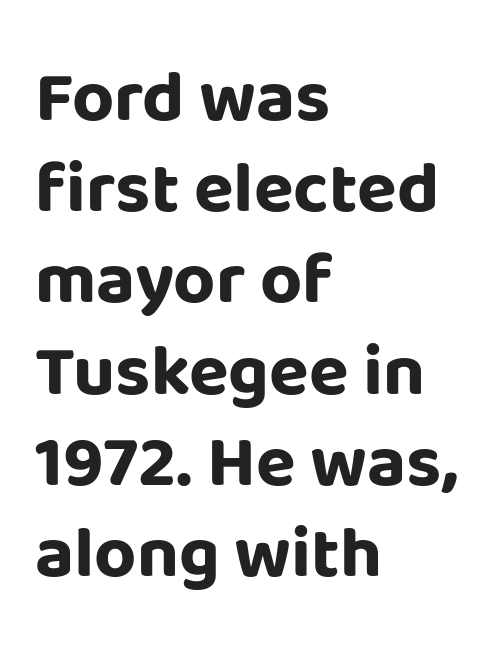
Q: Is the text bold? A: Yes.
Q: Is the text italic (slanted)? A: No, it is upright.
Q: Is the typeface a serif or a sans-serif typeface? A: Sans-serif.
Q: Is the text underlined? A: No.
Q: How is the paragraph aligned? A: Left-aligned.
Q: Is the spacing between letters normal or unusually wide? A: Normal.
Q: Is the spacing between lines tight, normal or loose? A: Normal.
Q: Width (condensed, normal, or wide)? A: Normal.
Q: Stroke contrast? A: Low.
Q: x-height? A: Large.
Q: Monospaced? A: No.
